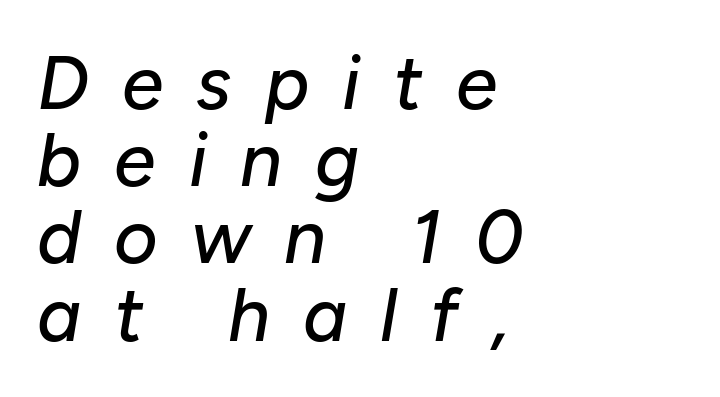
The image shows 75 px text type, italic (leaning right); set left-aligned, tight line spacing (1.03x), unusually wide letter spacing (+0.44 em), not underlined; low stroke contrast and a medium x-height.
